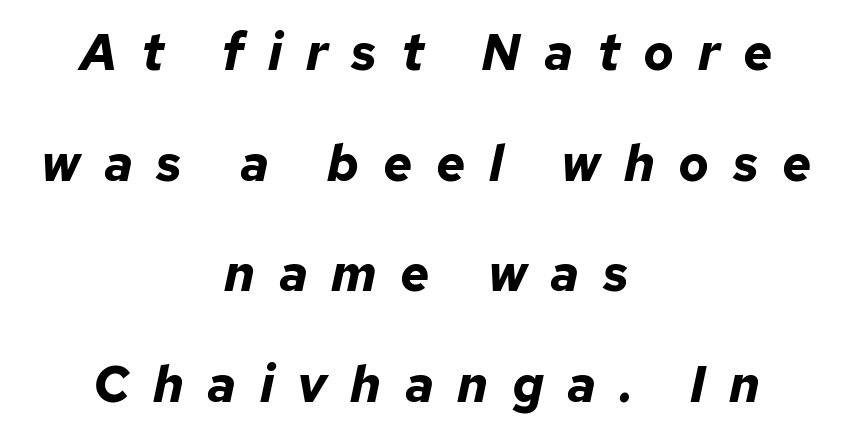
Teacher's note: observe the equal gaps on both sides — that is centered alignment. The gap between lines stays unmarked. Each new line begins a long way beneath the previous one. Is this a fixed-width face? No — the glyphs have proportional, varying widths. The tracking jumps out immediately: characters are airy and widely separated. Italic: yes, the glyphs are oblique.
